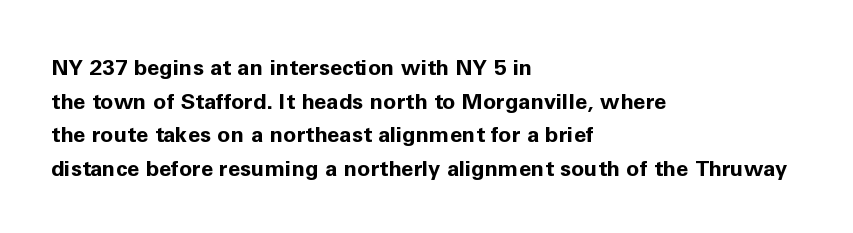
Q: Is the text bold? A: Yes.
Q: Is the text italic (slanted)? A: No, it is upright.
Q: Is the text underlined? A: No.
Q: How is the paragraph aligned? A: Left-aligned.
Q: Is the spacing between letters normal or unusually wide? A: Normal.
Q: Is the spacing between lines tight, normal or loose? A: Normal.
